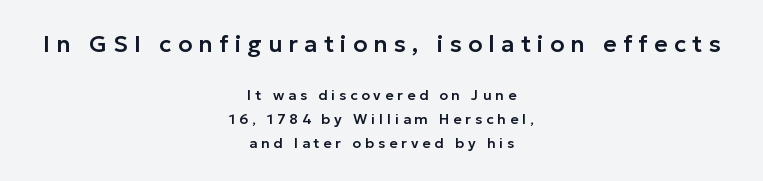
{"italic": "no", "underline": "no", "align": "center", "line_spacing": "normal", "line_spacing_ratio": 1.69, "letter_spacing": "wide", "letter_spacing_em": 0.28, "larger_block": "first", "size_ratio": 1.64, "glyph_px": 23}
